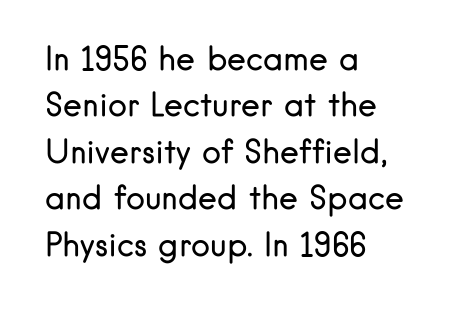
These lines stack with their left ends in a neat column. Serif or sans? Sans — the stroke terminals are bare. The rendering uses natural spacing where letterforms have individual widths. The block of text has a typical density, with ordinary space between rows. This reads as an unemphasized weight, regular at the heaviest.
